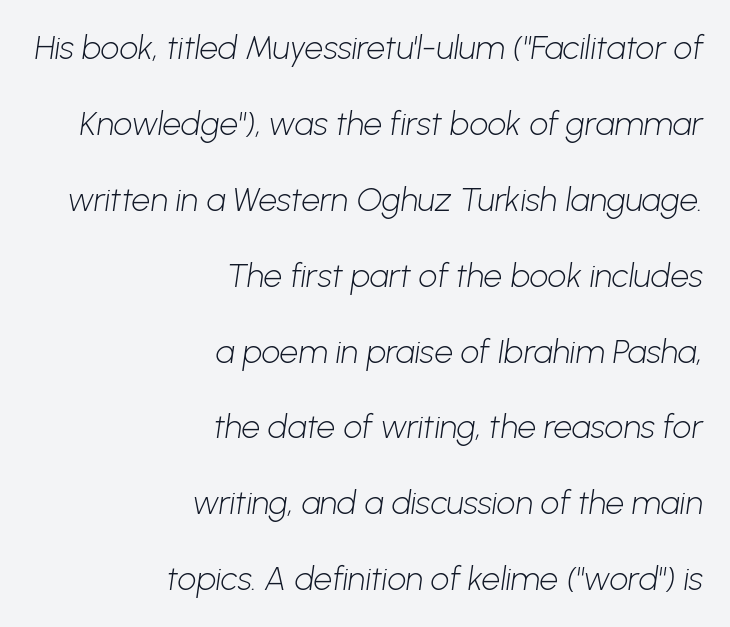
Think of a printed novel: that variable character pitch is what you see here. Stroke thickness stays within the range of a standard reading face or lighter. Serif or sans? Sans — the stroke terminals are bare. Words float on clear page, feet unadorned.
